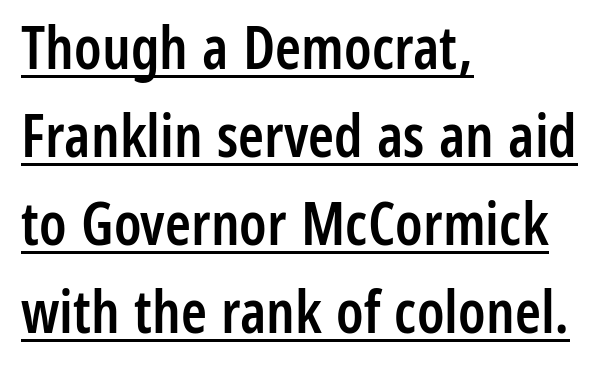
Q: Is the text bold? A: Semi-bold.
Q: Is the text italic (slanted)? A: No, it is upright.
Q: Is the typeface a serif or a sans-serif typeface? A: Sans-serif.
Q: Is the text underlined? A: Yes.
Q: How is the paragraph aligned? A: Left-aligned.
Q: Is the spacing between letters normal or unusually wide? A: Normal.
Q: Is the spacing between lines tight, normal or loose? A: Normal.
Q: Width (condensed, normal, or wide)? A: Condensed.
Q: Stroke contrast? A: Low.
Q: x-height? A: Medium.
Q: Monospaced? A: No.
